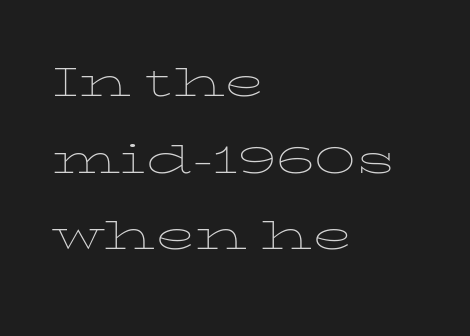
The image shows 54 px thin, wide type, upright; set left-aligned, normal line spacing (1.42x), normal letter spacing, not underlined; low stroke contrast and a medium x-height.
